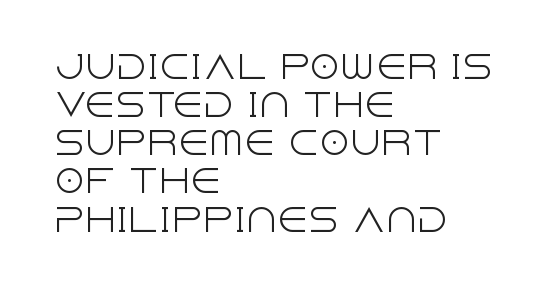
Q: Is the text bold? A: No.
Q: Is the text italic (slanted)? A: No, it is upright.
Q: Is the typeface a serif or a sans-serif typeface? A: Sans-serif.
Q: Is the text underlined? A: No.
Q: How is the paragraph aligned? A: Left-aligned.
Q: Is the spacing between letters normal or unusually wide? A: Normal.
Q: Width (condensed, normal, or wide)? A: Normal.
Q: x-height? A: Large.
Q: Monospaced? A: No.
